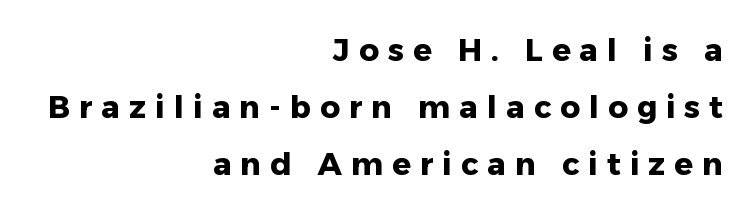
The image shows 31 px heavy sans-serif type, upright; set right-aligned, line spacing 1.84x, unusually wide letter spacing (+0.29 em), not underlined; low stroke contrast and a medium x-height.
